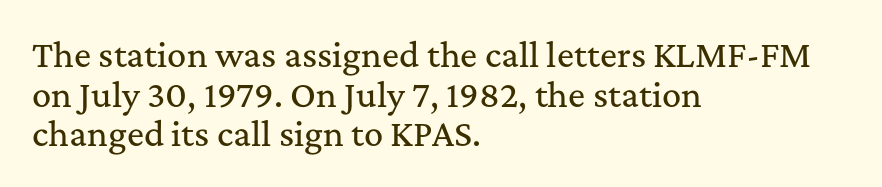
The image shows 32 px serif type, upright; set left-aligned, line spacing 1.24x, normal letter spacing, not underlined; medium stroke contrast and a medium x-height.
